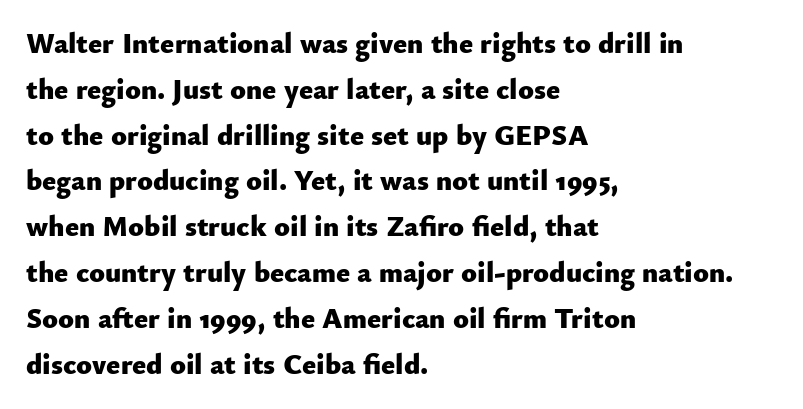
{"serif": "no", "italic": "no", "bold": "yes", "weight": "heavy", "width": "normal", "stroke_contrast": "low", "x_height": "small", "monospaced": "no", "underline": "no", "align": "left", "line_spacing": "normal", "line_spacing_ratio": 1.58, "letter_spacing": "normal", "letter_spacing_em": 0.0, "glyph_px": 29}
